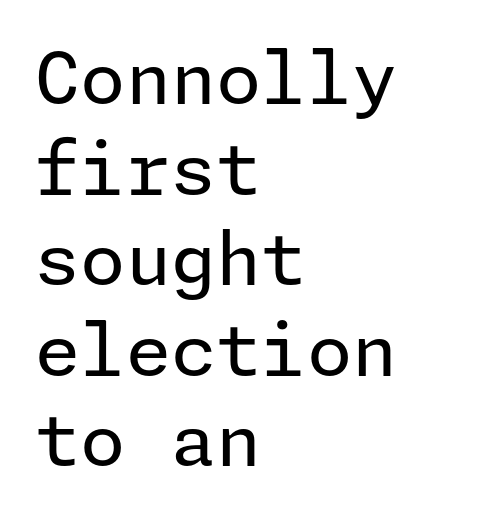
The image shows 73 px regular-weight sans-serif type, upright; set left-aligned, line spacing 1.24x, normal letter spacing, not underlined; low stroke contrast and a medium x-height.
